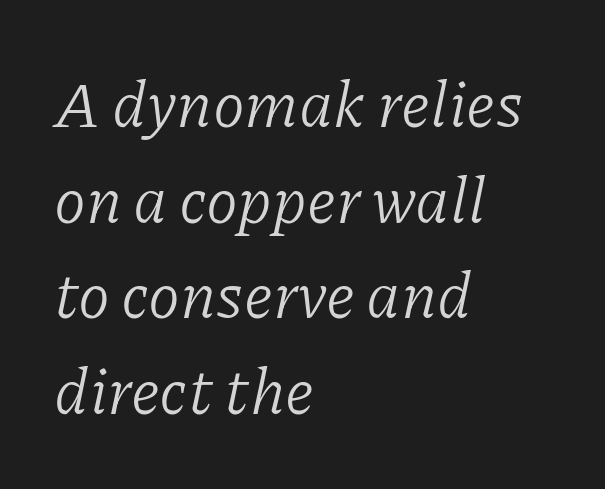
A typesetter would label this face a serif. A quiet, ordinary-to-light weight characterises the typeface. Descender tails drop into unmarked territory. Notice how the stems are inclined rather than vertical — that's the hallmark of italics. Each word holds together tightly as a unit, with standard inter-letter gaps.
